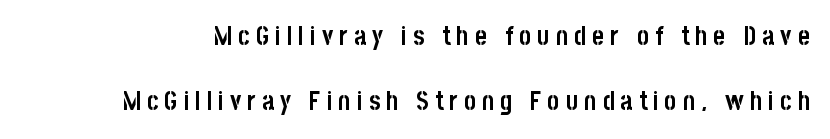
The font is running at its bold setting. No italicization has been applied; the sample stays upright. Horizontal bands of white between lines are thick stripes. Underline: absent.
